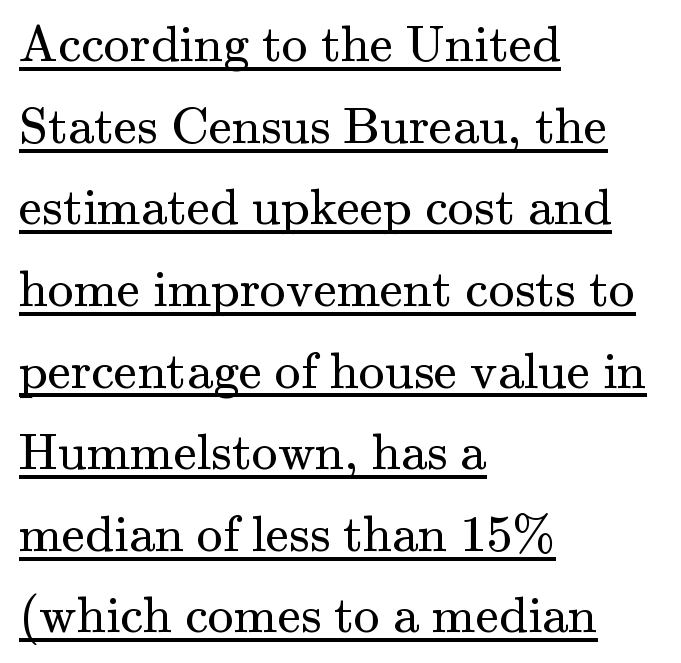
Stem width sits at or under what a default text font uses. Notice how descenders clear the ascenders below comfortably — that's standard leading. It's the straight-up-and-down kind of type. Spacing verdict: proportional, widths tailored to each character.
